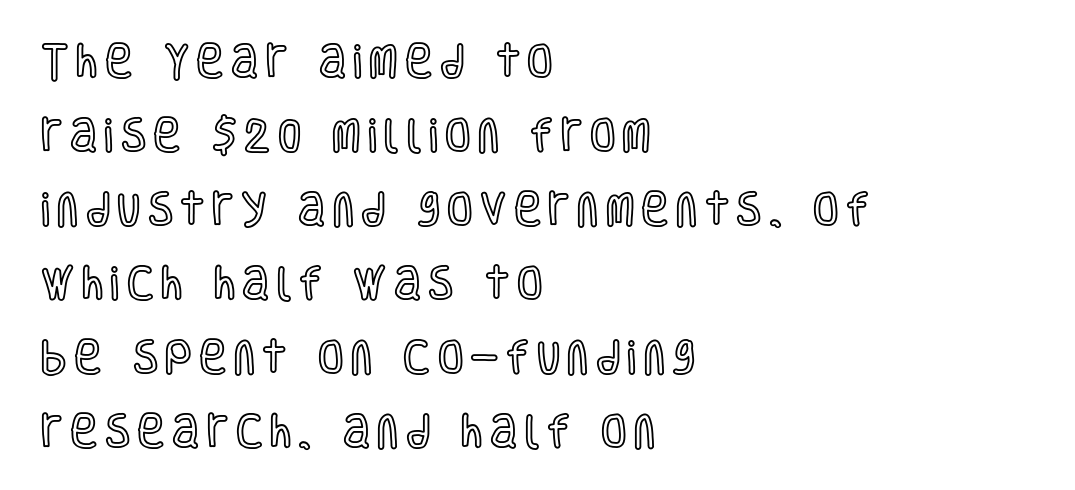
Q: Is the text italic (slanted)? A: No, it is upright.
Q: Is the text underlined? A: No.
Q: How is the paragraph aligned? A: Left-aligned.
Q: Is the spacing between letters normal or unusually wide? A: Unusually wide.
Q: Is the spacing between lines tight, normal or loose? A: Loose.
Q: Width (condensed, normal, or wide)? A: Condensed.
Q: x-height? A: Large.
Q: Monospaced? A: No.
